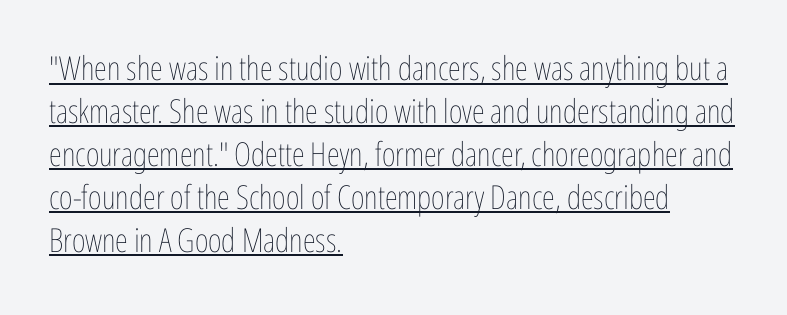
Spacing verdict: proportional, widths tailored to each character. Notice how the stems are strictly vertical — no italics here. Caption: multi-line text, flush left, ragged right. The glyphs are accompanied by a horizontal stroke just below them. Between one letter and the next there's only the usual sliver of space.
